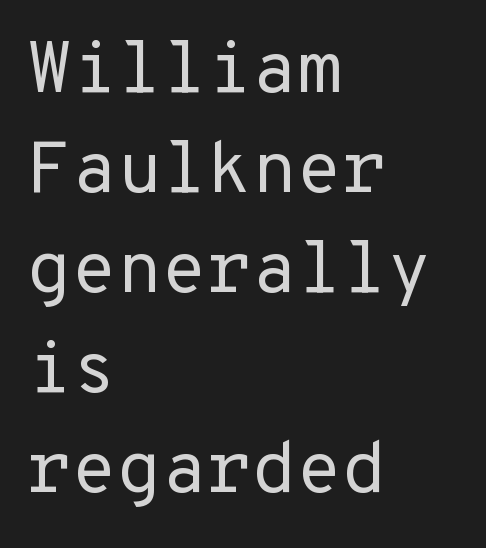
The image shows 73 px regular-weight sans-serif type, upright, monospaced; set left-aligned, normal line spacing (1.37x), normal letter spacing, not underlined; low stroke contrast and a medium x-height.
